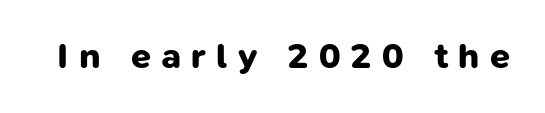
Q: Is the text bold? A: Yes.
Q: Is the typeface a serif or a sans-serif typeface? A: Sans-serif.
Q: Is the text underlined? A: No.
Q: Is the spacing between letters normal or unusually wide? A: Unusually wide.
Q: Width (condensed, normal, or wide)? A: Normal.
Q: Stroke contrast? A: Low.
Q: x-height? A: Medium.
Q: Monospaced? A: No.
